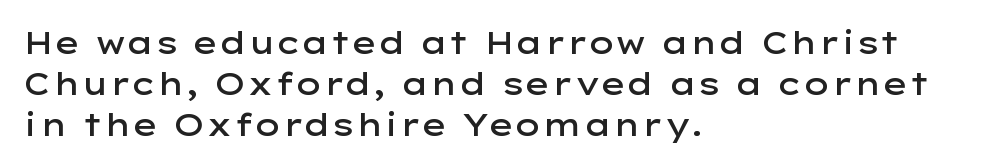
Q: Is the text bold? A: Semi-bold.
Q: Is the text italic (slanted)? A: No, it is upright.
Q: Is the typeface a serif or a sans-serif typeface? A: Sans-serif.
Q: Is the text underlined? A: No.
Q: How is the paragraph aligned? A: Left-aligned.
Q: Is the spacing between letters normal or unusually wide? A: Normal.
Q: Is the spacing between lines tight, normal or loose? A: Normal.
Q: Width (condensed, normal, or wide)? A: Wide.
Q: Stroke contrast? A: Low.
Q: x-height? A: Medium.
Q: Monospaced? A: No.
